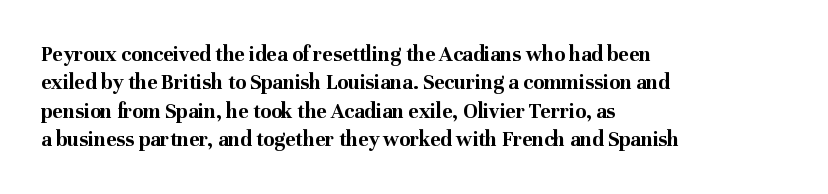
{"italic": "no", "bold": "yes", "underline": "no", "align": "left", "line_spacing": "normal", "line_spacing_ratio": 1.29, "letter_spacing": "normal", "letter_spacing_em": 0.0, "glyph_px": 22}
